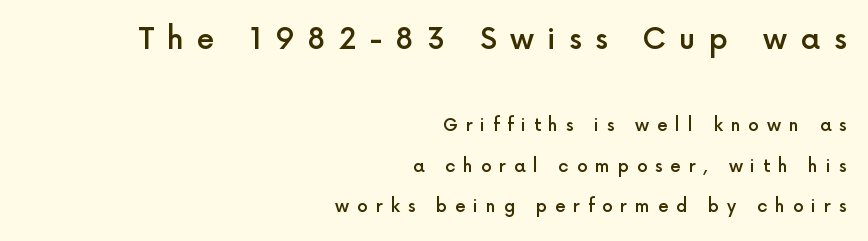
You could not count columns in this text — the font is proportionally spaced. The letters carry no serifs — their stems end cleanly without finishing strokes. A typesetter would call this leading open, well beyond the default. The horizontal fit of the characters is loose and conspicuously gappy.
